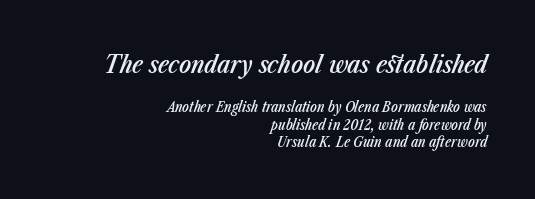
Q: Is the text bold? A: Semi-bold.
Q: Is the text italic (slanted)? A: Yes, it leans right by about 23 degrees.
Q: Is the text underlined? A: No.
Q: How is the paragraph aligned? A: Right-aligned.
Q: Is the spacing between letters normal or unusually wide? A: Normal.
Q: Which block of text is set in a larger size, the first (top) or the second (bottom)? A: The first (top) one.
